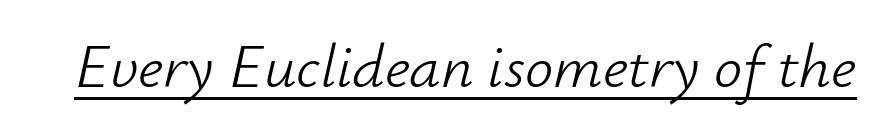
Q: Is the text bold? A: No.
Q: Is the text italic (slanted)? A: Yes, it leans right by about 12 degrees.
Q: Is the text underlined? A: Yes.
Q: Is the spacing between letters normal or unusually wide? A: Normal.
Q: Width (condensed, normal, or wide)? A: Normal.
Q: Stroke contrast? A: Low.
Q: x-height? A: Small.
Q: Monospaced? A: No.
